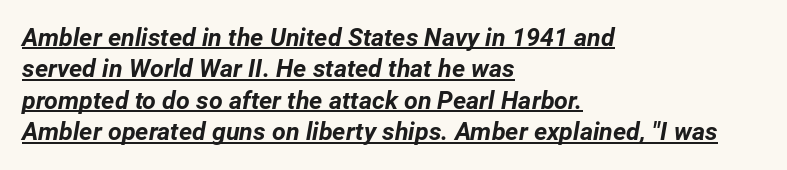
{"italic": "yes", "lean": "right", "slant_degrees": 12, "bold": "yes", "underline": "yes", "align": "left", "line_spacing": "normal", "line_spacing_ratio": 1.26, "letter_spacing": "normal", "letter_spacing_em": 0.0, "glyph_px": 25}
